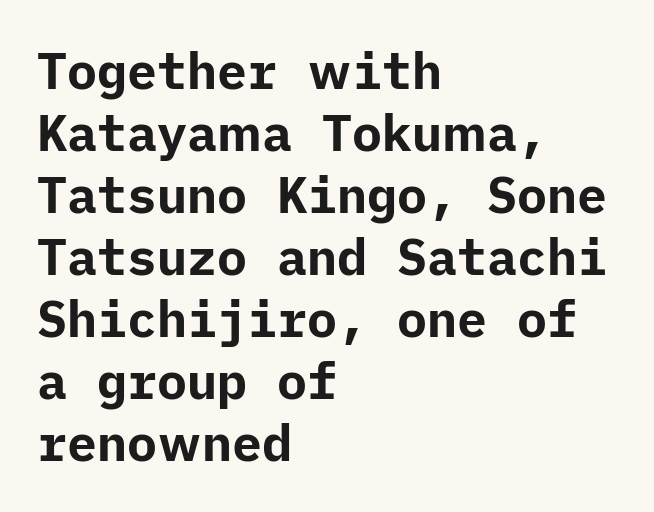
{"serif": "no", "italic": "no", "bold": "yes", "weight": "bold", "width": "normal", "stroke_contrast": "low", "x_height": "medium", "underline": "no", "align": "left", "line_spacing_ratio": 1.24, "letter_spacing": "normal", "letter_spacing_em": 0.0, "glyph_px": 50}
